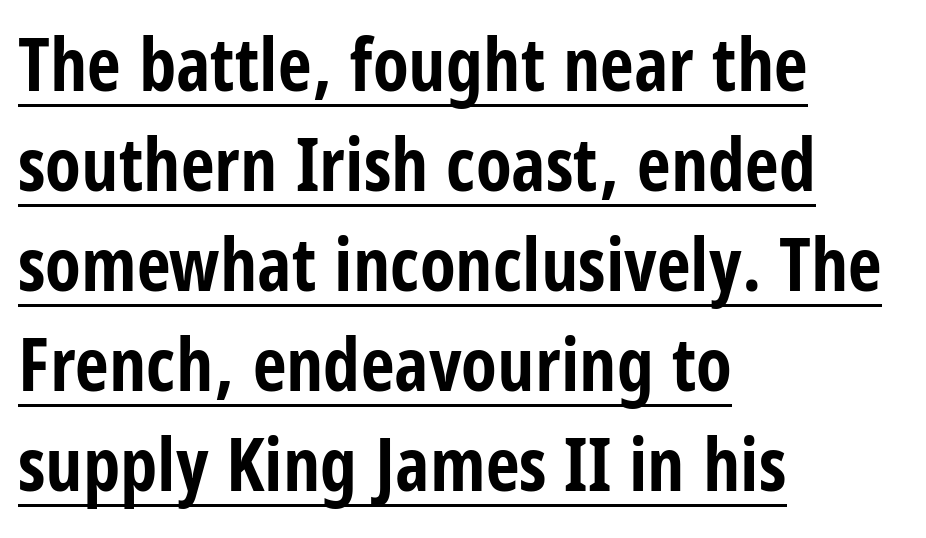
The image shows 74 px bold, condensed sans-serif type, upright; set left-aligned, normal line spacing (1.35x), normal letter spacing, underlined; low stroke contrast and a large x-height.
